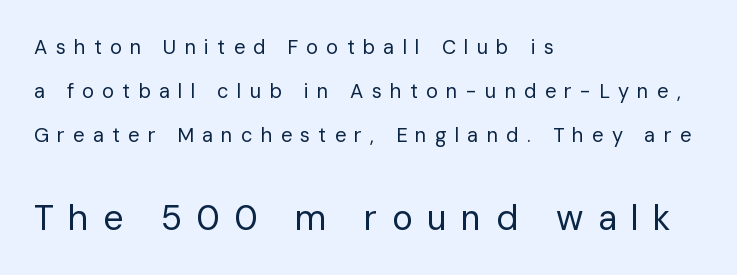
The rendering uses natural spacing where letterforms have individual widths. Does the copy run flush right? No — it runs flush left. The block sitting lower on the canvas is the one with enlarged characters. To sum up the face: it is a sans, with no serifs. The specimen omits any rule beneath the text block's lines.
